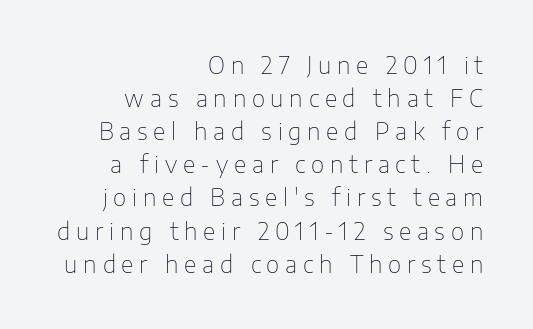
Look at the tracking — it's clearly loosened, letters drifting apart. Italic? Not at all — the glyphs are vertical. What's the leading like? Ordinary, nothing unusual. Clear beneath every line of the passage. Stems here are at most as thick as an everyday book face.
